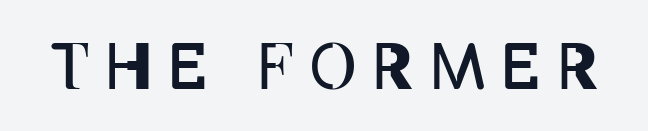
The image shows 64 px regular-weight, condensed type, upright; set unusually wide letter spacing (+0.25 em), not underlined; low stroke contrast and a large x-height.
